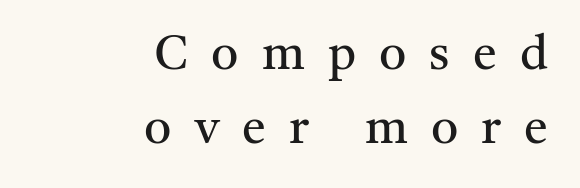
Q: Is the text bold? A: No.
Q: Is the text italic (slanted)? A: No, it is upright.
Q: Is the typeface a serif or a sans-serif typeface? A: Serif.
Q: Is the text underlined? A: No.
Q: How is the paragraph aligned? A: Right-aligned.
Q: Is the spacing between letters normal or unusually wide? A: Unusually wide.
Q: Is the spacing between lines tight, normal or loose? A: Normal.
Q: Width (condensed, normal, or wide)? A: Normal.
Q: Stroke contrast? A: Medium.
Q: x-height? A: Medium.
Q: Monospaced? A: No.
